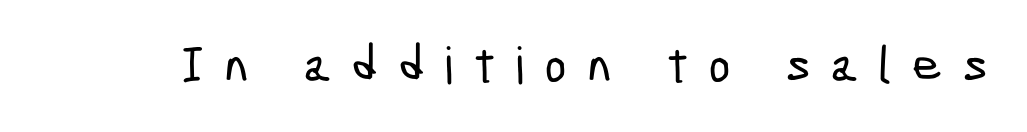
{"serif": "no", "width": "condensed", "stroke_contrast": "low", "x_height": "medium", "monospaced": "no", "underline": "no", "letter_spacing": "wide", "letter_spacing_em": 0.41, "glyph_px": 51}
